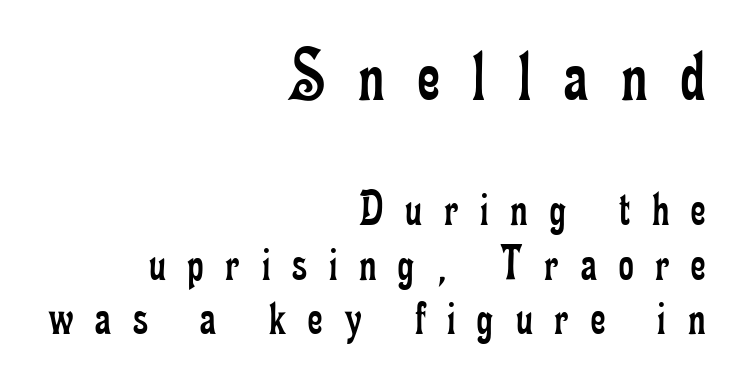
Q: Is the text bold? A: No.
Q: Is the text italic (slanted)? A: No, it is upright.
Q: Is the typeface a serif or a sans-serif typeface? A: Serif.
Q: Is the text underlined? A: No.
Q: How is the paragraph aligned? A: Right-aligned.
Q: Is the spacing between letters normal or unusually wide? A: Unusually wide.
Q: Is the spacing between lines tight, normal or loose? A: Tight.
Q: Which block of text is set in a larger size, the first (top) or the second (bottom)? A: The first (top) one.
Q: Width (condensed, normal, or wide)? A: Condensed.
Q: Stroke contrast? A: Low.
Q: x-height? A: Small.
Q: Monospaced? A: No.
